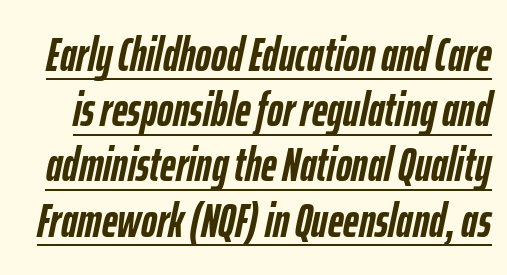
Q: Is the text bold? A: Yes.
Q: Is the text italic (slanted)? A: Yes, it leans right by about 12 degrees.
Q: Is the text underlined? A: Yes.
Q: Is the spacing between letters normal or unusually wide? A: Normal.
Q: Is the spacing between lines tight, normal or loose? A: Tight.
Q: Width (condensed, normal, or wide)? A: Condensed.
Q: Stroke contrast? A: Low.
Q: x-height? A: Medium.
Q: Monospaced? A: No.
